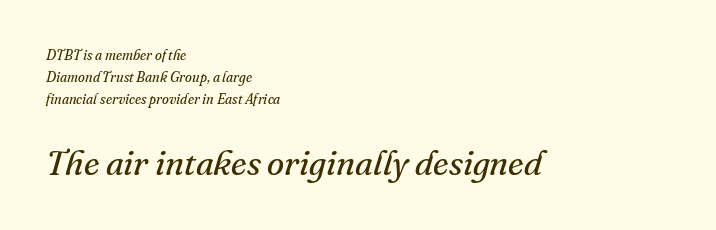
The letterforms sit shoulder to shoulder at normal distance. The letters advance in unequal steps, a hallmark of proportional type. Leading matches the norm, producing a regular column. Alignment: flush left. The face used here is seriffed, in the tradition of book romans. Scale increases going downward across the two blocks.
